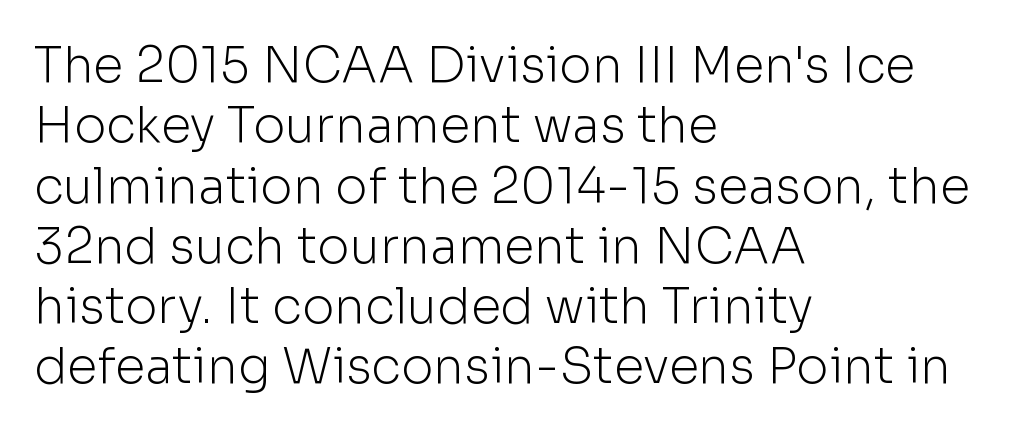
The image shows 49 px light sans-serif type, upright; set left-aligned, line spacing 1.23x, normal letter spacing, not underlined; low stroke contrast and a medium x-height.
